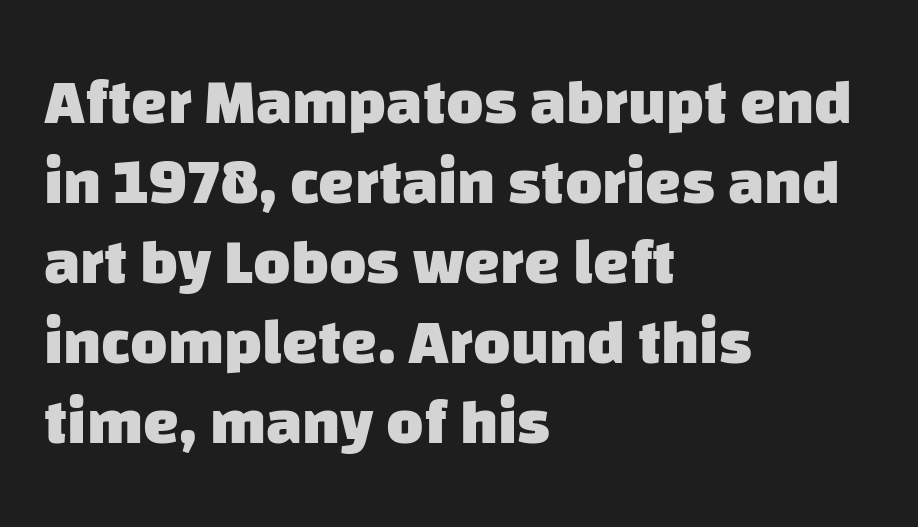
{"serif": "no", "bold": "yes", "weight": "heavy", "width": "normal", "stroke_contrast": "low", "x_height": "large", "monospaced": "no", "underline": "no", "align": "left", "line_spacing": "normal", "line_spacing_ratio": 1.25, "letter_spacing": "normal", "letter_spacing_em": 0.0, "glyph_px": 64}
